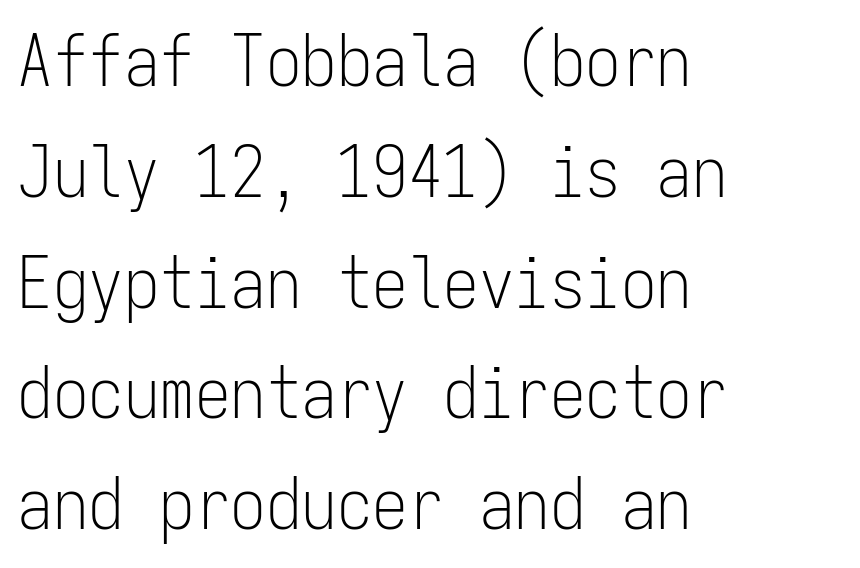
The image shows 71 px light, condensed sans-serif type, upright, monospaced; set left-aligned, normal line spacing (1.56x), normal letter spacing, not underlined; low stroke contrast and a medium x-height.
